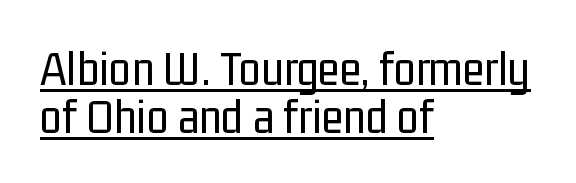
There is no visible air inserted between adjacent glyphs. Posture: vertical. A quiet, ordinary-to-light weight characterises the typeface. A classic flush-left, rag-right setting is used for this passage. The passage shown is typed in a proportional face where columns would drift. A rule runs beneath these lines of type.
